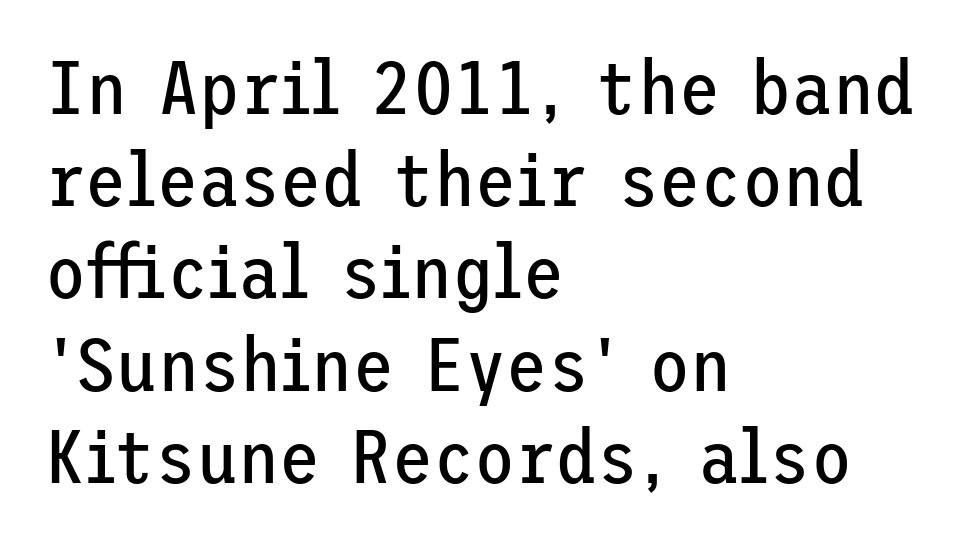
The image shows 75 px regular-weight sans-serif type, upright; set left-aligned, line spacing 1.23x, normal letter spacing, not underlined; low stroke contrast and a medium x-height.
